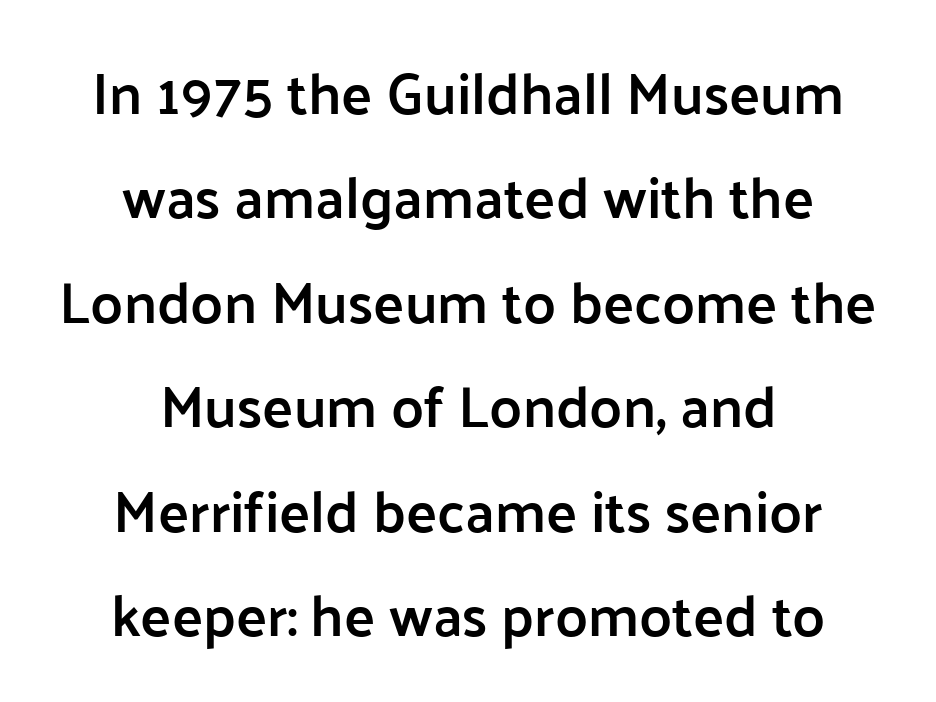
Check the space under the baseline: it is left empty. What weight is shown? A semibold, between regular and bold. The letters advance in unequal steps, a hallmark of proportional type. Rendered with straight, roman letterforms.
